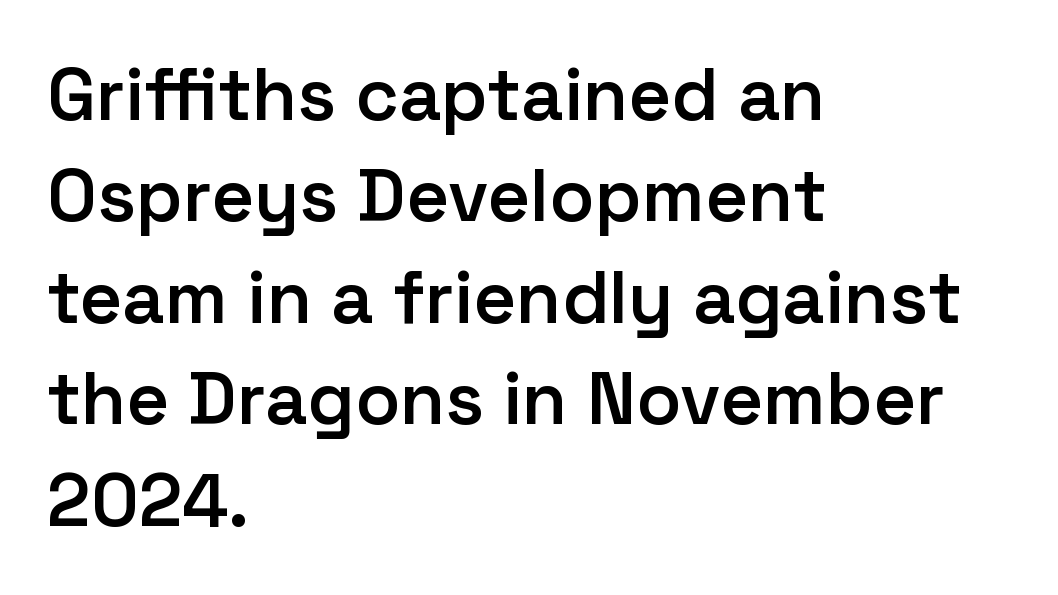
Q: Is the text bold? A: Semi-bold.
Q: Is the text italic (slanted)? A: No, it is upright.
Q: Is the typeface a serif or a sans-serif typeface? A: Sans-serif.
Q: Is the text underlined? A: No.
Q: How is the paragraph aligned? A: Left-aligned.
Q: Is the spacing between letters normal or unusually wide? A: Normal.
Q: Is the spacing between lines tight, normal or loose? A: Normal.
Q: Width (condensed, normal, or wide)? A: Normal.
Q: Stroke contrast? A: Low.
Q: x-height? A: Medium.
Q: Monospaced? A: No.
